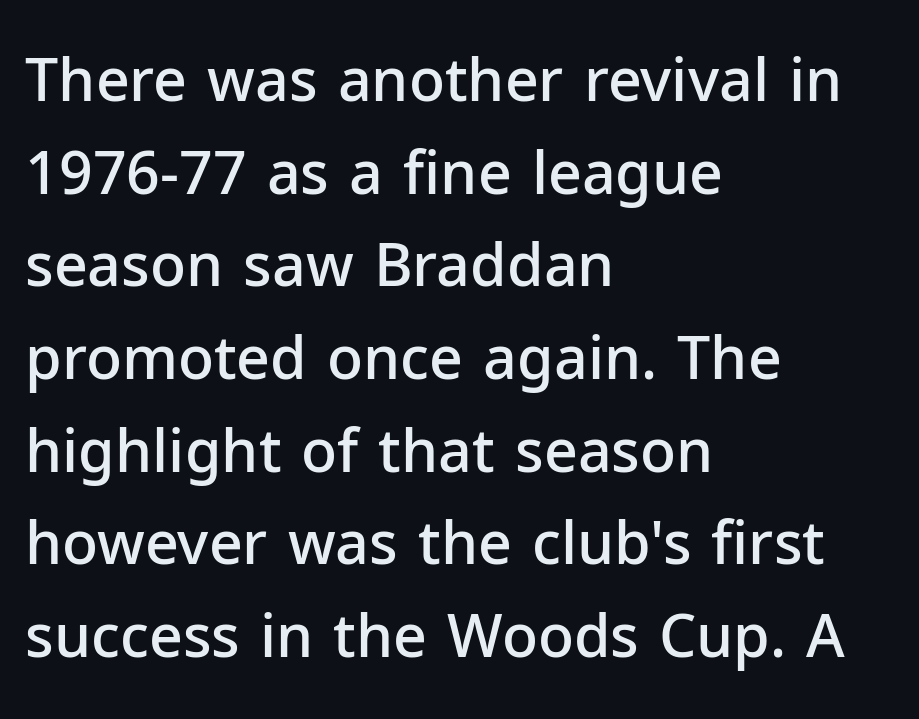
Q: Is the text bold? A: Semi-bold.
Q: Is the text italic (slanted)? A: No, it is upright.
Q: Is the typeface a serif or a sans-serif typeface? A: Sans-serif.
Q: Is the text underlined? A: No.
Q: How is the paragraph aligned? A: Left-aligned.
Q: Is the spacing between letters normal or unusually wide? A: Normal.
Q: Is the spacing between lines tight, normal or loose? A: Normal.
Q: Width (condensed, normal, or wide)? A: Normal.
Q: Stroke contrast? A: Low.
Q: x-height? A: Medium.
Q: Monospaced? A: No.
